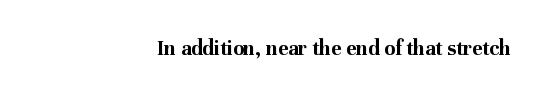
{"italic": "no", "bold": "yes", "underline": "no", "align": "right", "letter_spacing": "normal", "letter_spacing_em": 0.0, "glyph_px": 22}
